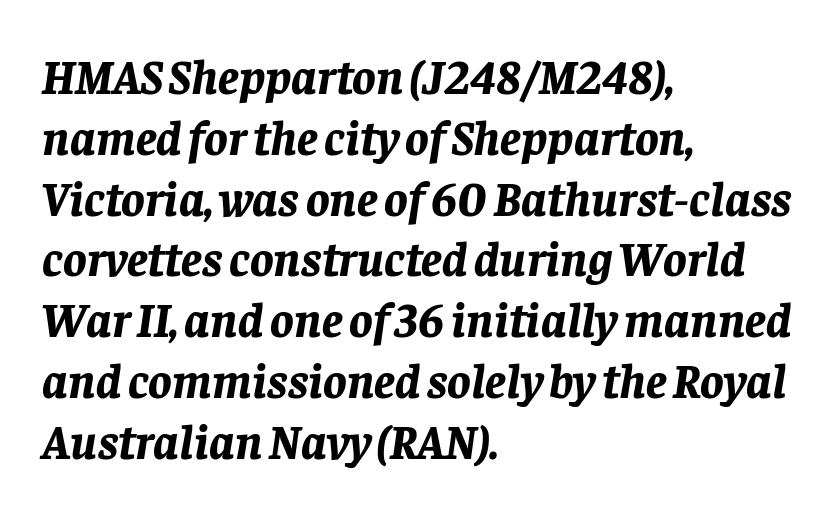
Unmarked baselines from the first word to the last. Style check: oblique. What stands out about the letter spacing? Nothing — it is the standard amount. The rendering uses natural spacing where letterforms have individual widths. The rag falls on the right side of this text block.
